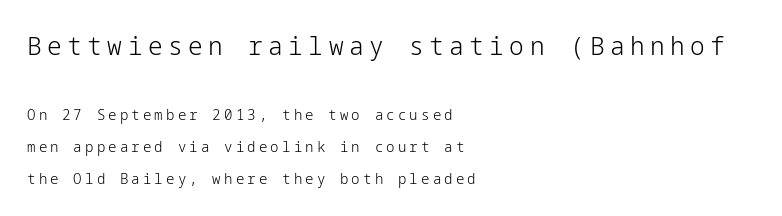
The image shows 26 px text type, upright; set left-aligned, loose line spacing (2.12x), unusually wide letter spacing (+0.21 em), not underlined; the first (top) block is 1.73x larger.
